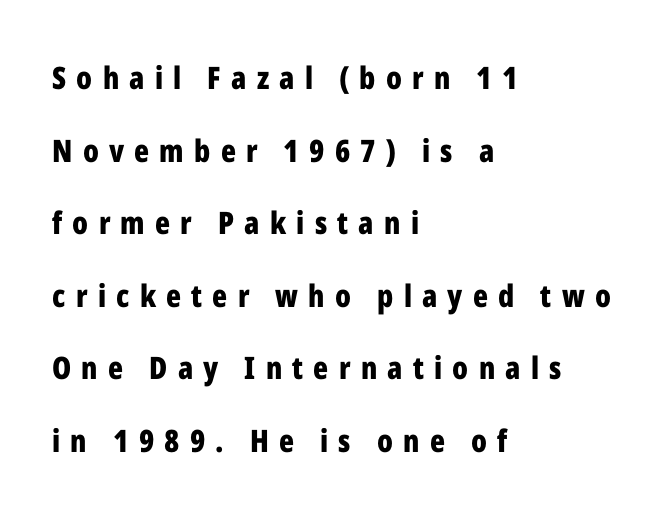
{"serif": "no", "italic": "no", "bold": "yes", "weight": "bold", "width": "condensed", "stroke_contrast": "low", "x_height": "medium", "monospaced": "no", "underline": "no", "align": "left", "line_spacing": "loose", "line_spacing_ratio": 2.34, "letter_spacing": "wide", "letter_spacing_em": 0.33, "glyph_px": 31}
